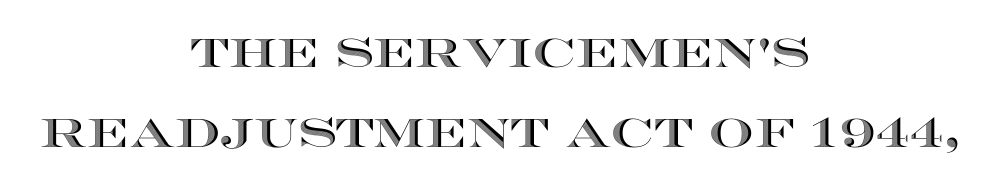
The image shows 40 px wide type, upright; set centered, loose line spacing (2.01x), normal letter spacing, not underlined; a large x-height.
